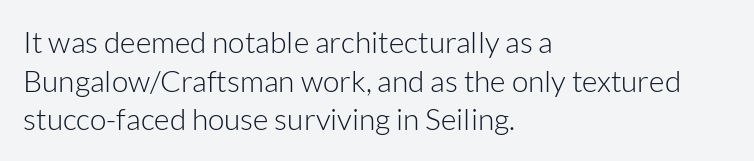
The image shows 30 px light sans-serif type, upright; set left-aligned, normal line spacing (1.29x), normal letter spacing, not underlined; low stroke contrast and a medium x-height.
